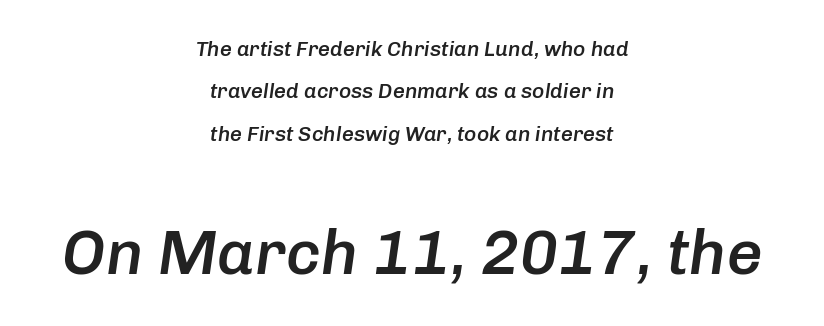
The image shows 63 px semibold type, italic (leaning right); set centered, loose line spacing (2.02x), normal letter spacing, not underlined; the second (bottom) block is 3.0x larger; low stroke contrast and a medium x-height.
